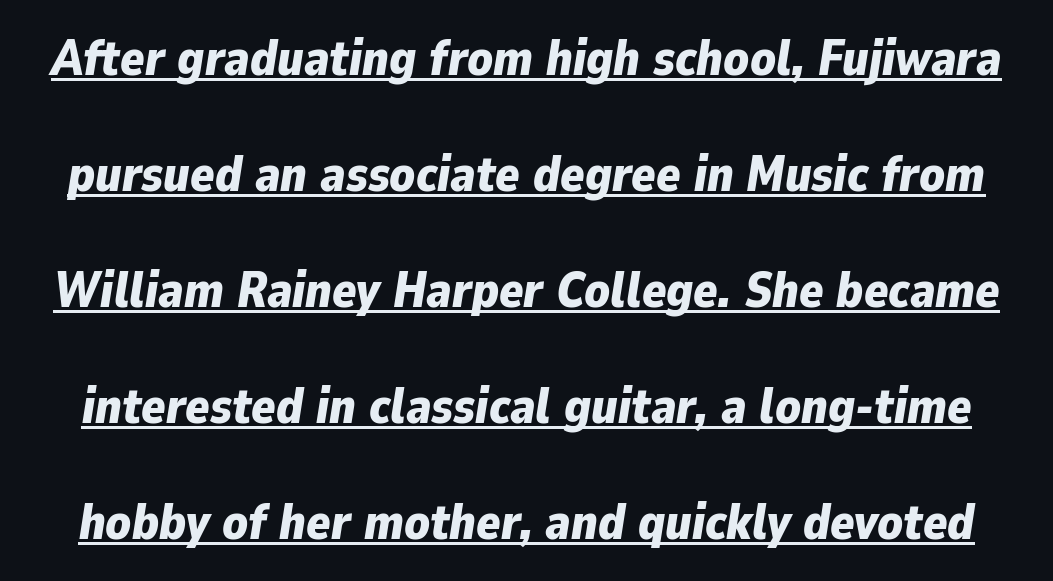
The image shows 50 px bold type, italic (leaning right); set loose line spacing (2.32x), normal letter spacing, underlined; low stroke contrast and a medium x-height.
